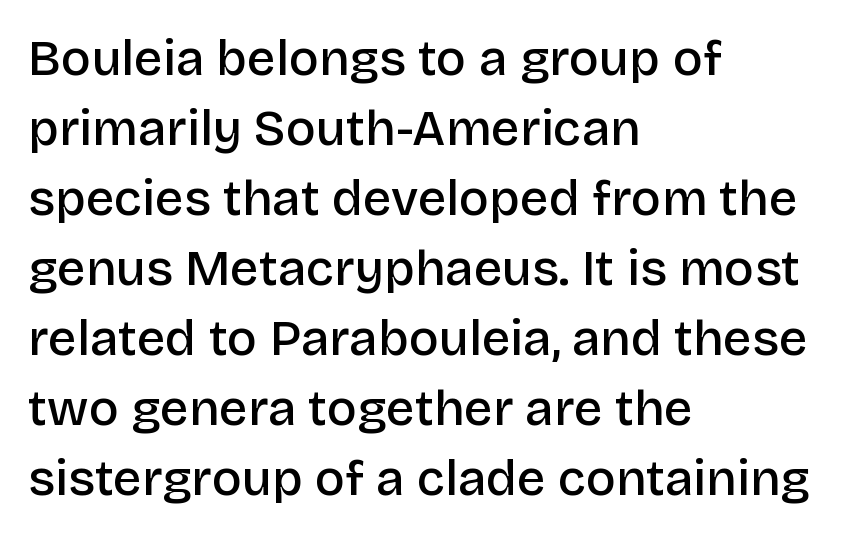
Q: Is the text bold? A: Semi-bold.
Q: Is the text italic (slanted)? A: No, it is upright.
Q: Is the typeface a serif or a sans-serif typeface? A: Sans-serif.
Q: Is the text underlined? A: No.
Q: How is the paragraph aligned? A: Left-aligned.
Q: Is the spacing between letters normal or unusually wide? A: Normal.
Q: Is the spacing between lines tight, normal or loose? A: Normal.
Q: Width (condensed, normal, or wide)? A: Normal.
Q: Stroke contrast? A: Low.
Q: x-height? A: Large.
Q: Monospaced? A: No.
